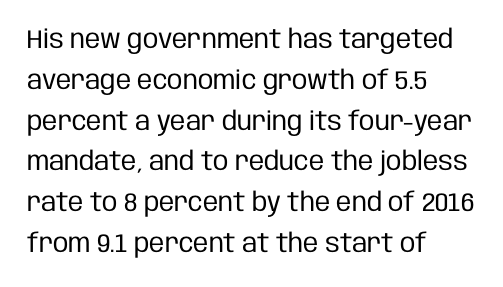
The gap between lines stays unmarked. No extra tracking has been applied to these lines. Does the leading feel generous? No, just average. Short and long lines alike share a common starting point at left.
